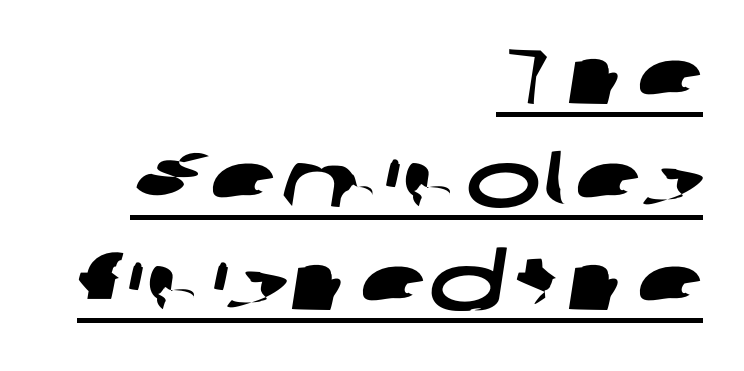
The passage shown is typed in a proportional face where columns would drift. The text was rendered using a sans face with plain stroke endings. The horizontal fit of the characters is conventional and even. The ragged edge is on the left, which tells us the setting is flush right. Underlining? Definitely there. Is there much room between lines? A standard amount, neither cramped nor airy.
